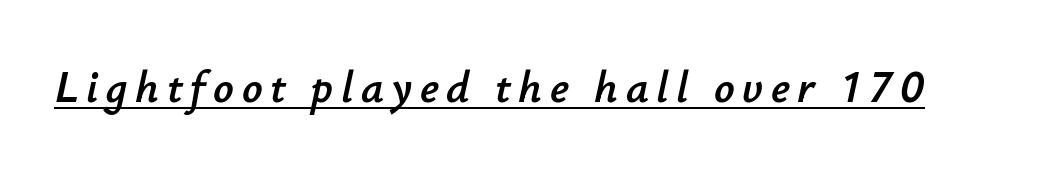
Q: Is the text italic (slanted)? A: Yes, it leans right by about 12 degrees.
Q: Is the text underlined? A: Yes.
Q: Width (condensed, normal, or wide)? A: Normal.
Q: Stroke contrast? A: Low.
Q: x-height? A: Small.
Q: Monospaced? A: No.
